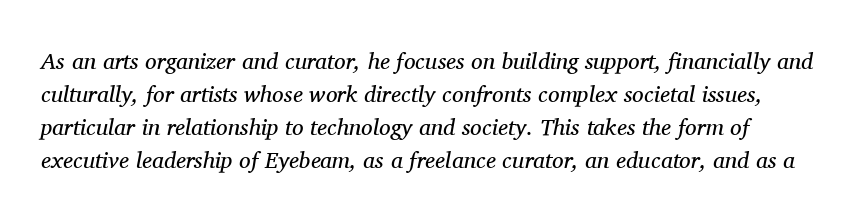
Q: Is the text bold? A: No.
Q: Is the text italic (slanted)? A: Yes, it leans right by about 11 degrees.
Q: Is the text underlined? A: No.
Q: Is the spacing between letters normal or unusually wide? A: Normal.
Q: Is the spacing between lines tight, normal or loose? A: Normal.
